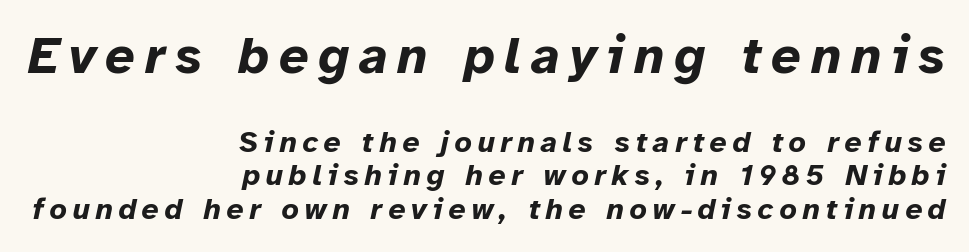
Q: Is the text bold? A: Yes.
Q: Is the text italic (slanted)? A: Yes, it leans right by about 12 degrees.
Q: Is the text underlined? A: No.
Q: How is the paragraph aligned? A: Right-aligned.
Q: Is the spacing between lines tight, normal or loose? A: Tight.
Q: Which block of text is set in a larger size, the first (top) or the second (bottom)? A: The first (top) one.
Q: Width (condensed, normal, or wide)? A: Normal.
Q: Stroke contrast? A: Low.
Q: x-height? A: Medium.
Q: Monospaced? A: No.
